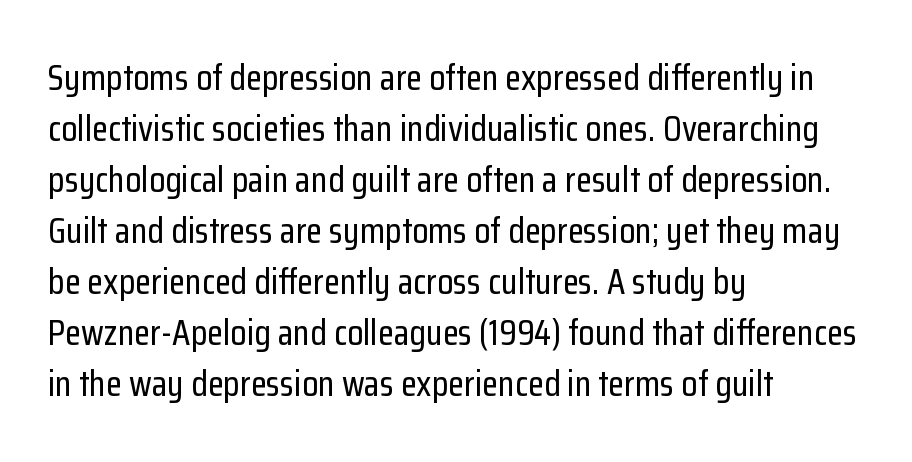
Tall strokes in this sample are plumb rather than angled. Do the characters align in a grid? No, the font is proportional. Reading down the block, your eye returns to a fixed left position each line. The letterforms sit shoulder to shoulder at normal distance. To sum up the face: it is a sans, with no serifs. Quick note: underline off.
